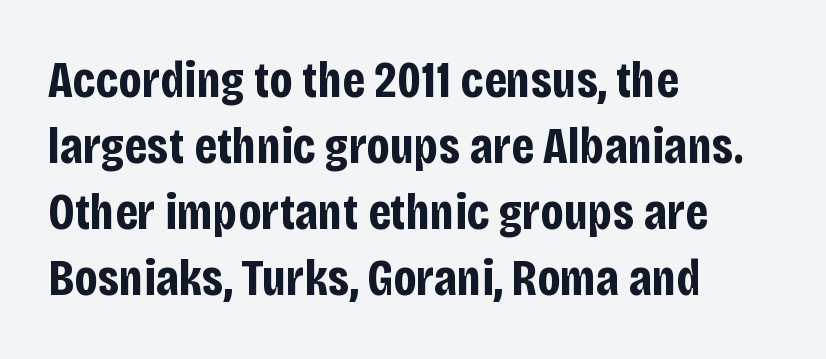
Q: Is the text bold? A: Yes.
Q: Is the text italic (slanted)? A: No, it is upright.
Q: Is the typeface a serif or a sans-serif typeface? A: Sans-serif.
Q: Is the text underlined? A: No.
Q: How is the paragraph aligned? A: Left-aligned.
Q: Is the spacing between letters normal or unusually wide? A: Normal.
Q: Is the spacing between lines tight, normal or loose? A: Normal.
Q: Width (condensed, normal, or wide)? A: Condensed.
Q: Stroke contrast? A: Low.
Q: x-height? A: Large.
Q: Monospaced? A: No.
